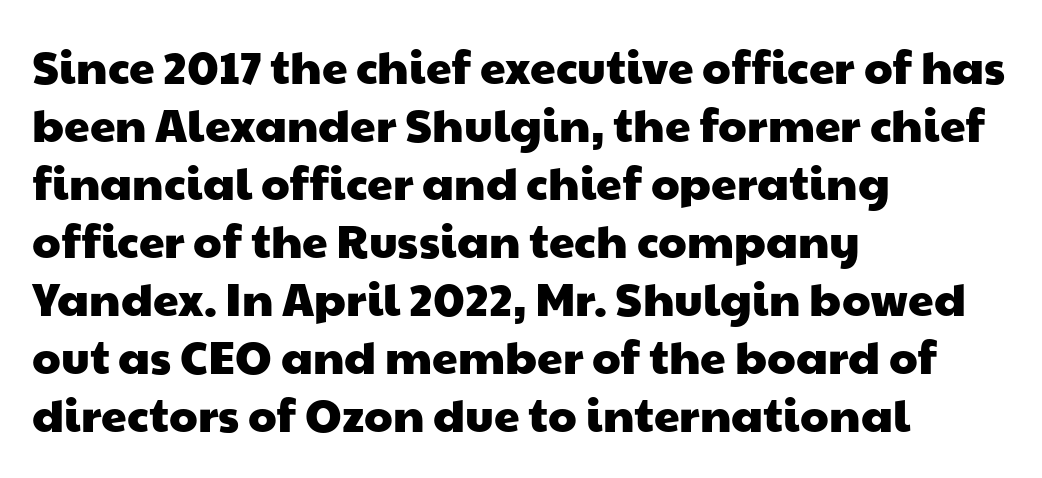
{"serif": "no", "width": "wide", "stroke_contrast": "low", "x_height": "medium", "monospaced": "no", "underline": "no", "align": "left", "line_spacing": "normal", "line_spacing_ratio": 1.26, "letter_spacing": "normal", "letter_spacing_em": 0.0, "glyph_px": 46}
